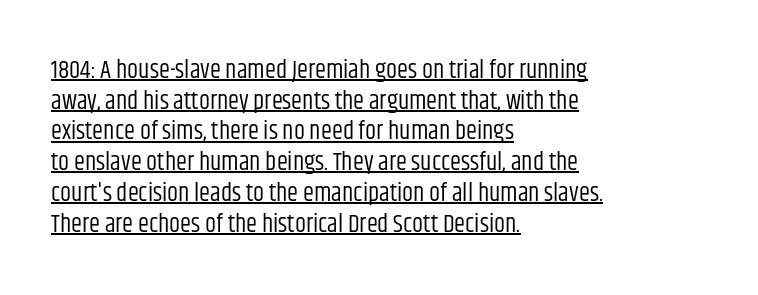
{"italic": "no", "bold": "no", "underline": "yes", "align": "left", "line_spacing_ratio": 1.23, "letter_spacing": "normal", "letter_spacing_em": 0.0, "glyph_px": 25}
